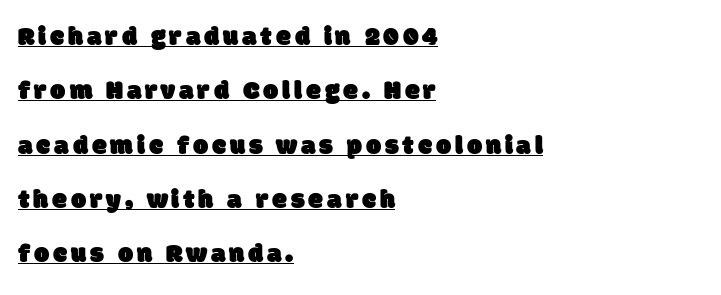
The image shows 27 px text type; set left-aligned, loose line spacing (2.01x), underlined.
